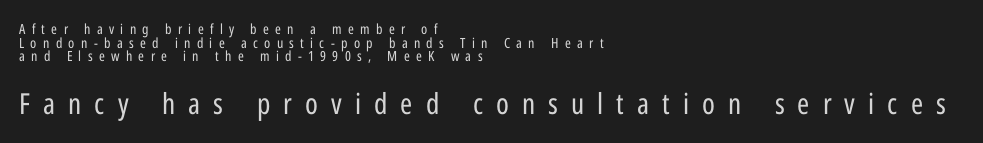
Compared with typical body copy, the letter spacing here is much looser. The composition opens small and finishes big. The text was rendered using a sans face with plain stroke endings. This sample trades vertical openness for compactness between lines. This rendering features lettering with no underline. Do the characters align in a grid? No, the font is proportional.
